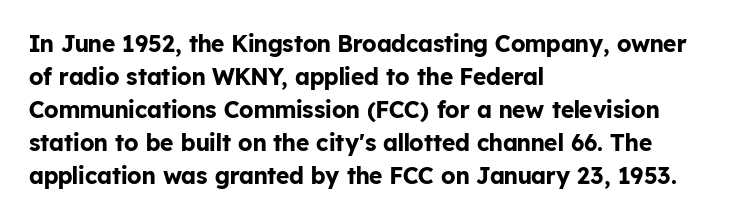
{"italic": "no", "bold": "yes", "underline": "no", "align": "left", "line_spacing": "normal", "line_spacing_ratio": 1.44, "letter_spacing": "normal", "letter_spacing_em": 0.0, "glyph_px": 23}
